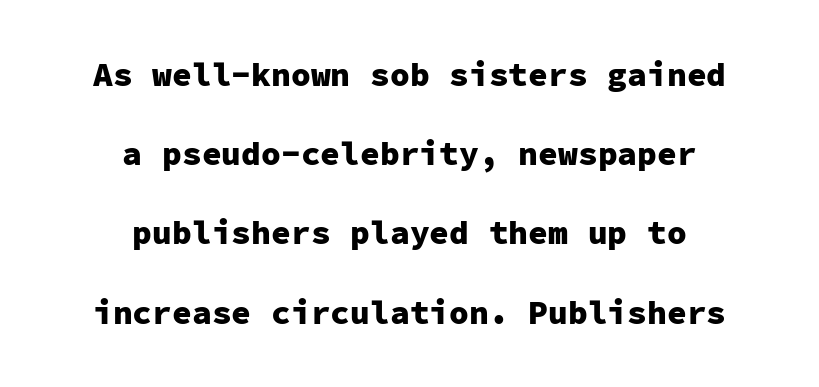
{"serif": "no", "italic": "no", "bold": "yes", "weight": "heavy", "width": "normal", "stroke_contrast": "low", "x_height": "medium", "monospaced": "yes", "underline": "no", "align": "center", "line_spacing": "loose", "line_spacing_ratio": 2.4, "letter_spacing": "normal", "letter_spacing_em": 0.0, "glyph_px": 33}
